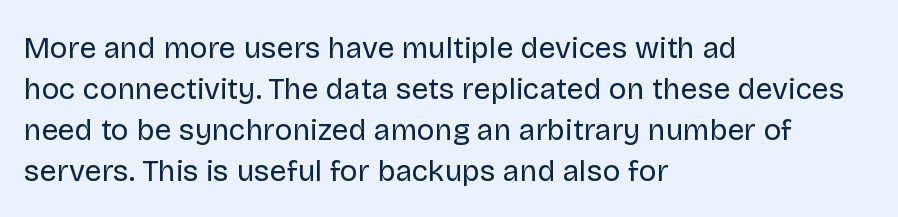
The image shows 30 px regular-weight sans-serif type, upright; set left-aligned, normal line spacing (1.37x), normal letter spacing, not underlined; low stroke contrast and a large x-height.
